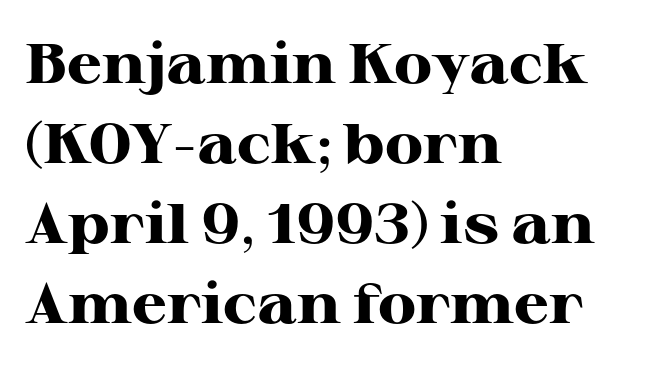
Its strokes are broad and dark, the hallmark of bold type. The compositor pushed each line to the left boundary. The specimen omits any rule beneath the text block's lines. Look at the bottom of the vertical strokes: they flare into serifs here. The passage shown is typed in a proportional face where columns would drift. One glance says typical: line gaps are just what's usual.
